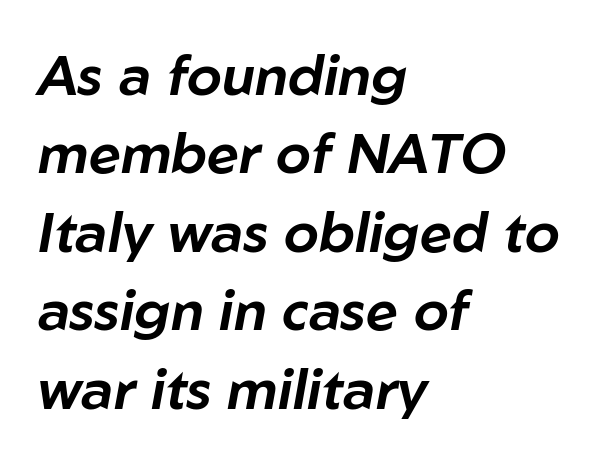
{"italic": "yes", "lean": "right", "slant_degrees": 10, "width": "normal", "stroke_contrast": "low", "x_height": "medium", "monospaced": "no", "underline": "no", "align": "left", "line_spacing": "normal", "line_spacing_ratio": 1.4, "letter_spacing": "normal", "letter_spacing_em": 0.0, "glyph_px": 56}
